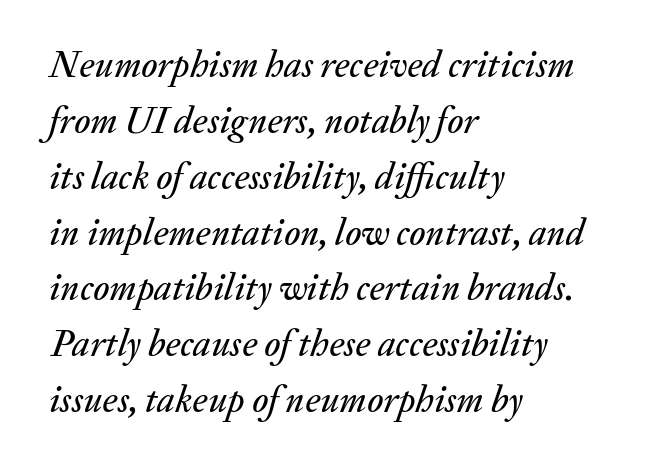
{"italic": "yes", "lean": "right", "slant_degrees": 20, "width": "normal", "stroke_contrast": "medium", "x_height": "medium", "monospaced": "no", "underline": "no", "align": "left", "line_spacing": "normal", "line_spacing_ratio": 1.51, "letter_spacing": "normal", "letter_spacing_em": 0.0, "glyph_px": 37}
